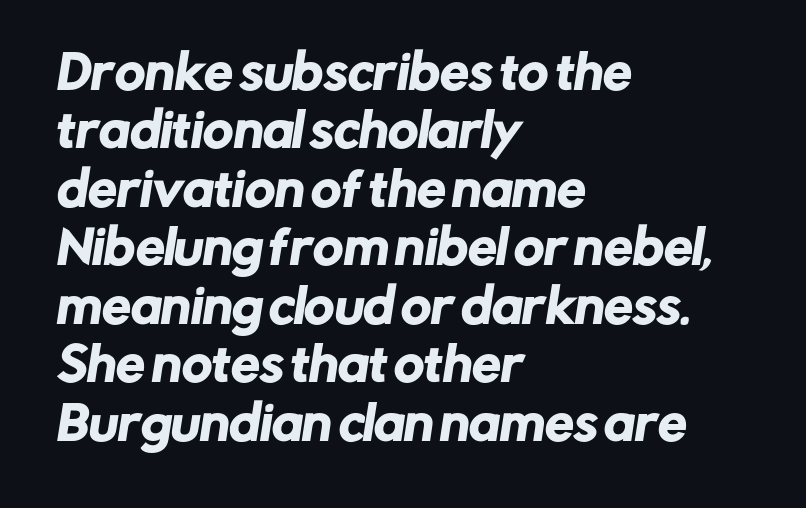
{"serif": "no", "width": "normal", "stroke_contrast": "low", "x_height": "medium", "monospaced": "no", "underline": "no", "align": "left", "line_spacing": "normal", "line_spacing_ratio": 1.27, "letter_spacing": "normal", "letter_spacing_em": 0.0, "glyph_px": 46}
